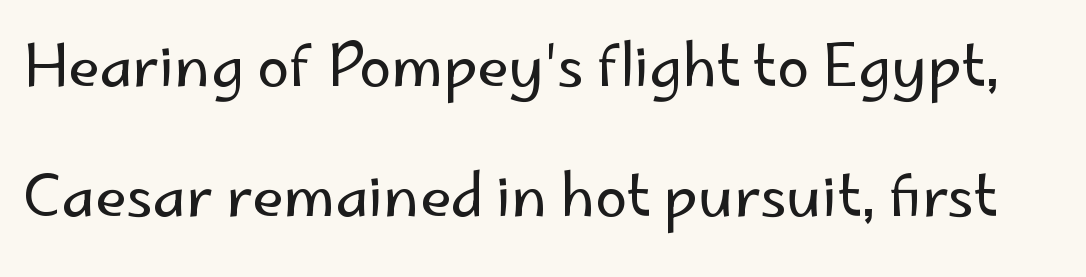
The image shows 58 px regular-weight sans-serif type, upright; set loose line spacing (2.25x), normal letter spacing, not underlined; low stroke contrast and a small x-height.
